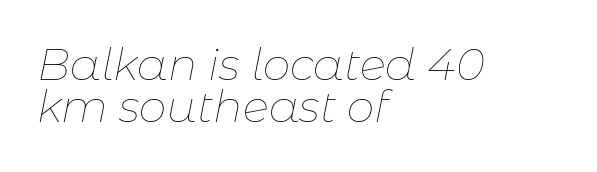
{"italic": "yes", "lean": "right", "slant_degrees": 11, "bold": "no", "weight": "thin", "width": "normal", "stroke_contrast": "low", "x_height": "medium", "monospaced": "no", "underline": "no", "align": "left", "line_spacing": "tight", "line_spacing_ratio": 0.96, "letter_spacing": "normal", "letter_spacing_em": 0.0, "glyph_px": 44}
